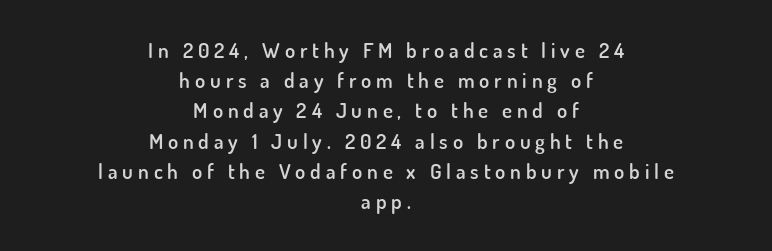
Q: Is the text bold? A: Semi-bold.
Q: Is the text italic (slanted)? A: No, it is upright.
Q: Is the text underlined? A: No.
Q: How is the paragraph aligned? A: Centered.
Q: Is the spacing between letters normal or unusually wide? A: Unusually wide.
Q: Is the spacing between lines tight, normal or loose? A: Normal.
